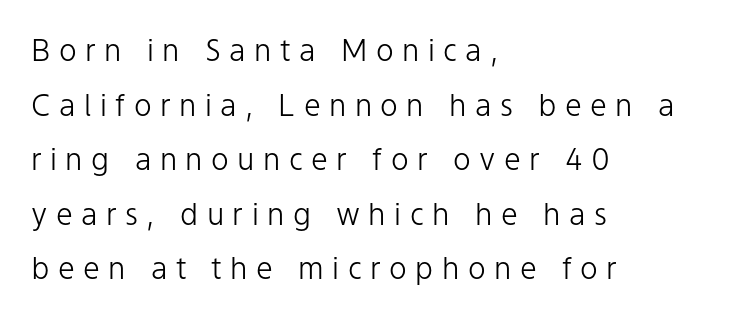
{"serif": "no", "italic": "no", "bold": "no", "weight": "light", "width": "normal", "stroke_contrast": "low", "x_height": "medium", "monospaced": "no", "underline": "no", "align": "left", "line_spacing_ratio": 1.82, "letter_spacing": "wide", "letter_spacing_em": 0.28, "glyph_px": 30}
